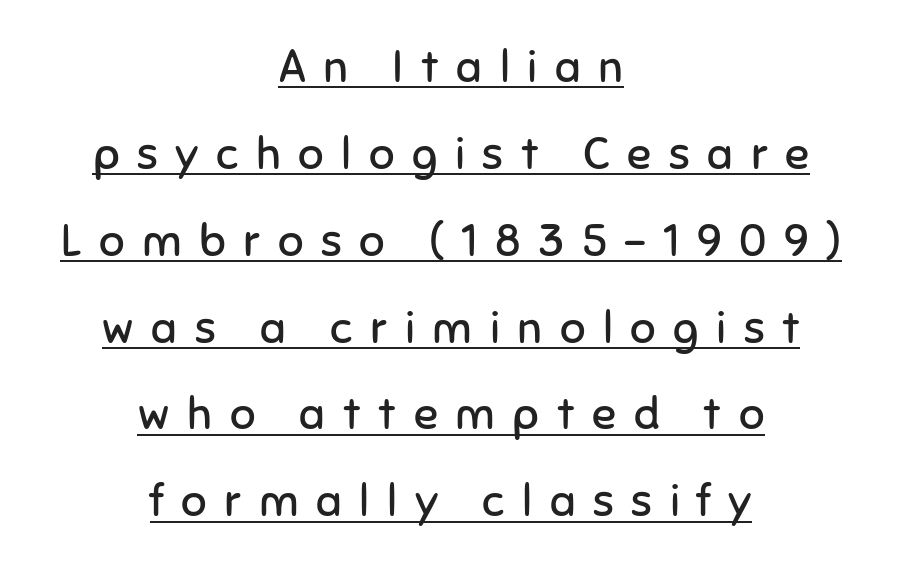
Q: Is the text bold? A: No.
Q: Is the text italic (slanted)? A: No, it is upright.
Q: Is the typeface a serif or a sans-serif typeface? A: Sans-serif.
Q: Is the text underlined? A: Yes.
Q: How is the paragraph aligned? A: Centered.
Q: Is the spacing between letters normal or unusually wide? A: Unusually wide.
Q: Is the spacing between lines tight, normal or loose? A: Loose.
Q: Width (condensed, normal, or wide)? A: Normal.
Q: Stroke contrast? A: Low.
Q: x-height? A: Medium.
Q: Monospaced? A: No.
